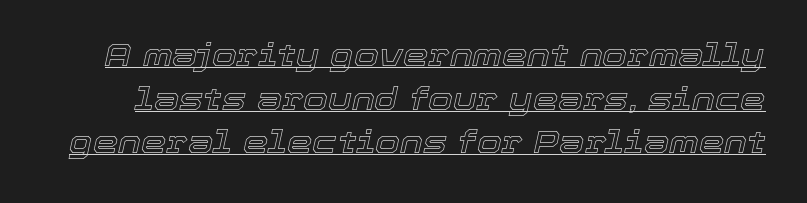
The image shows 32 px text type, italic (leaning right); set normal line spacing (1.36x), normal letter spacing, underlined; a medium x-height.
